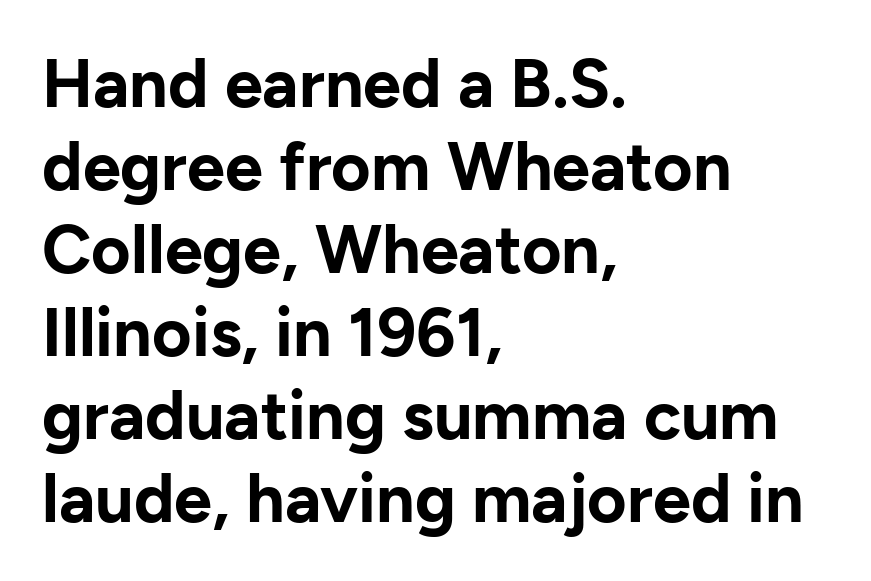
The lines in this sample share a left origin and differ only in where they stop. Glyph-to-glyph distance matches everyday printed text. Just letters on the line, the space beneath them empty. Unlike a traditional serif, this face leaves its strokes unadorned. Plenty of ink on the page — the face is bold. Quick note: not italic, upright.
